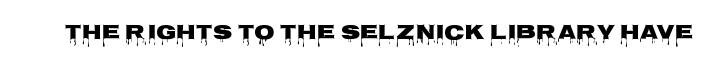
Q: Is the text bold? A: Yes.
Q: Is the text italic (slanted)? A: No, it is upright.
Q: Is the text underlined? A: No.
Q: Is the spacing between letters normal or unusually wide? A: Normal.
